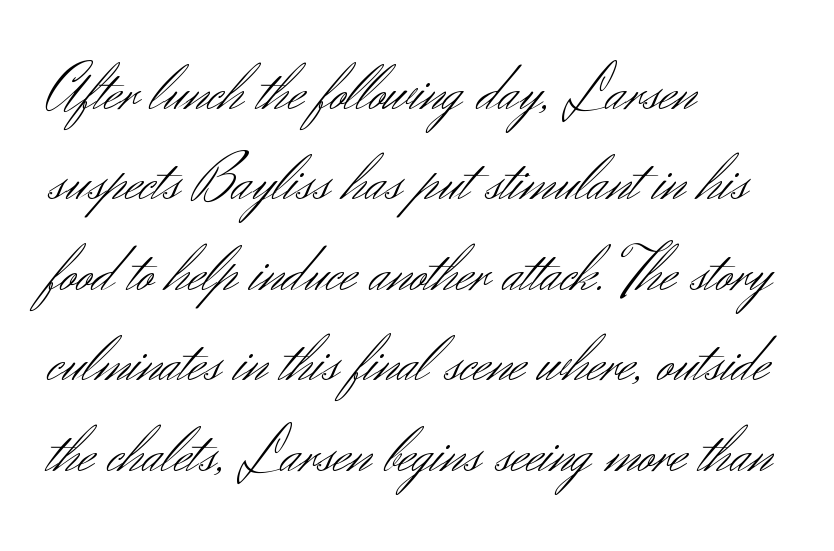
The image shows 66 px light sans-serif type; set left-aligned, normal line spacing (1.37x), normal letter spacing, not underlined; medium stroke contrast and a small x-height.
